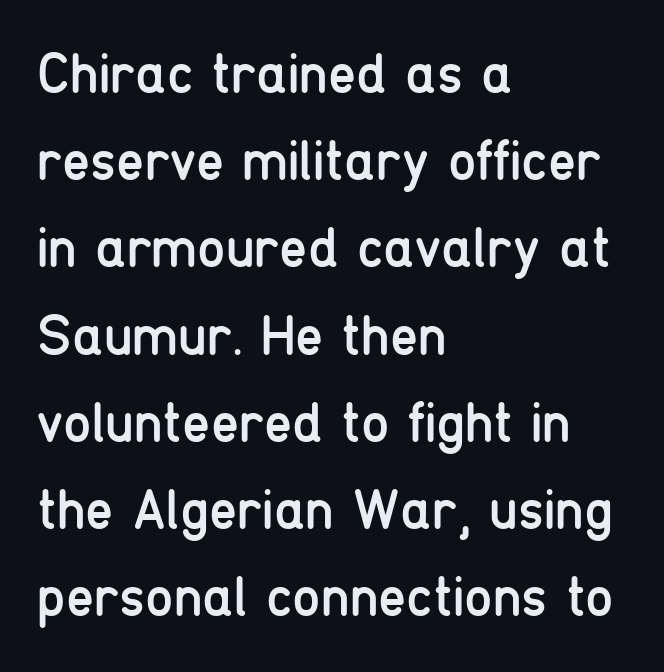
The area under the type is left untouched. Examine the stroke ends and you'll find no serifs. Stems and bowls with no extra thickness — not bold. The line texture is even and compact thanks to regular tracking. Compared with a centered layout, this one pins lines to the left instead.
